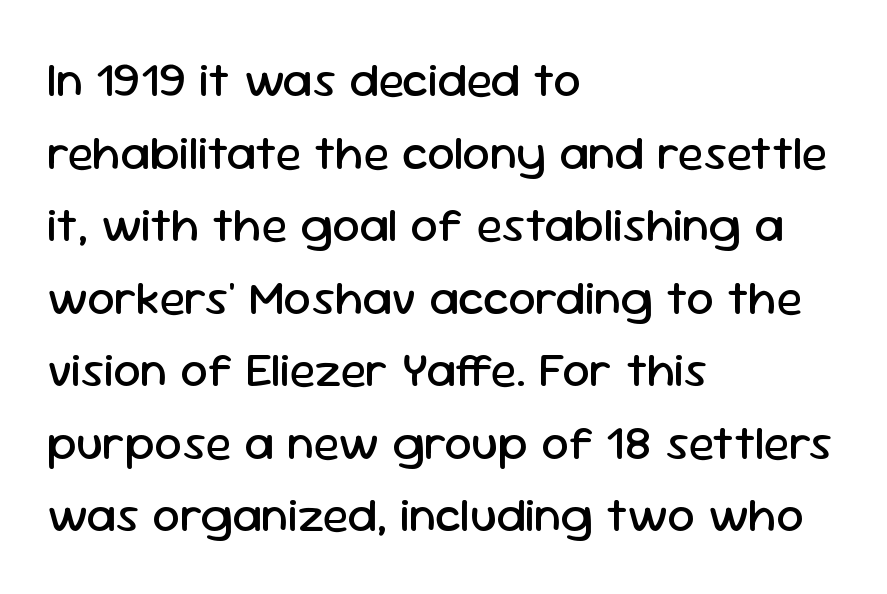
Letters have the restrained weight of plain body copy at most. No feet cap the strokes, marking this as sans-serif type. The glyphs are unaccompanied by any horizontal stroke below them. Spacing between characters is what you'd get straight out of the box. Is there much room between lines? A standard amount, neither cramped nor airy.
